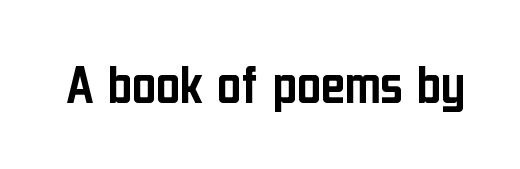
Q: Is the text italic (slanted)? A: No, it is upright.
Q: Is the typeface a serif or a sans-serif typeface? A: Sans-serif.
Q: Is the text underlined? A: No.
Q: Is the spacing between letters normal or unusually wide? A: Normal.
Q: Width (condensed, normal, or wide)? A: Condensed.
Q: Stroke contrast? A: Low.
Q: x-height? A: Medium.
Q: Monospaced? A: No.
